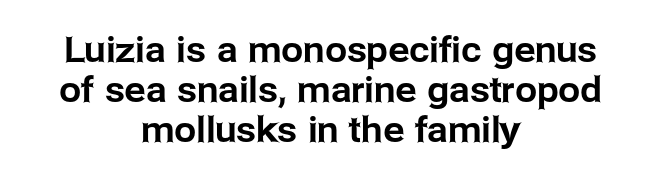
The image shows 35 px sans-serif type, upright; set centered, tight line spacing (1.14x), normal letter spacing, not underlined; low stroke contrast and a medium x-height.
